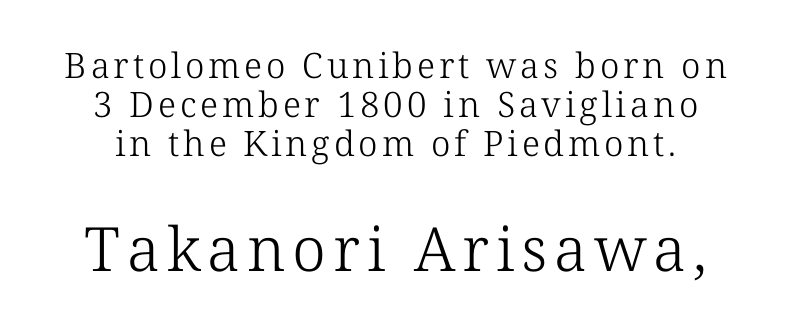
{"serif": "yes", "italic": "no", "bold": "no", "weight": "light", "width": "normal", "stroke_contrast": "low", "x_height": "medium", "monospaced": "no", "underline": "no", "line_spacing": "tight", "line_spacing_ratio": 1.11, "larger_block": "second", "size_ratio": 1.74, "glyph_px": 61}
